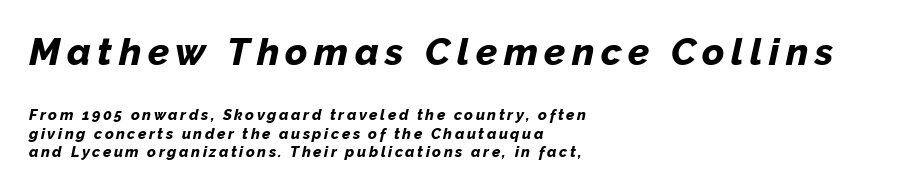
The image shows 38 px bold type, italic (leaning right); set left-aligned, line spacing 1.21x, not underlined; the first (top) block is 2.53x larger; low stroke contrast and a medium x-height.
